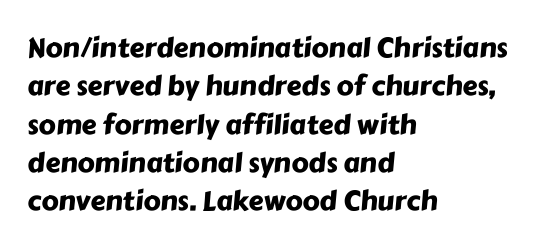
This sample keeps an unexceptional amount of space between lines. The lines in this sample share a left origin and differ only in where they stop. The letters sit at their default tracking, neither squeezed nor spread. Check the space under the baseline: it is left empty.
